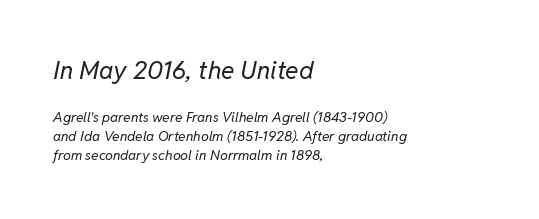
{"italic": "yes", "lean": "right", "slant_degrees": 11, "bold": "no", "underline": "no", "align": "left", "line_spacing": "normal", "line_spacing_ratio": 1.36, "letter_spacing": "normal", "letter_spacing_em": 0.0, "larger_block": "first", "size_ratio": 1.79, "glyph_px": 25}
